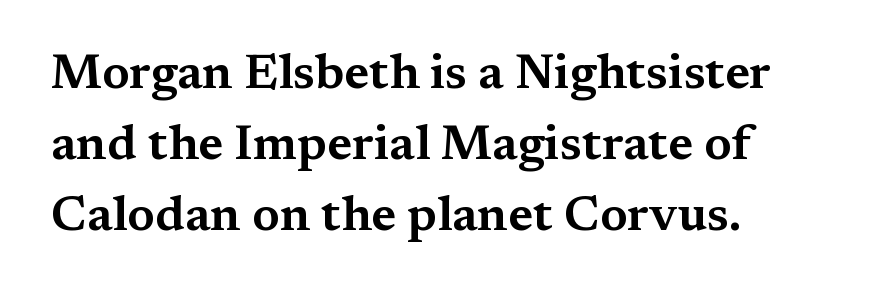
{"serif": "yes", "italic": "no", "width": "wide", "stroke_contrast": "medium", "x_height": "medium", "monospaced": "no", "underline": "no", "align": "left", "line_spacing": "normal", "line_spacing_ratio": 1.45, "letter_spacing": "normal", "letter_spacing_em": 0.0, "glyph_px": 49}
